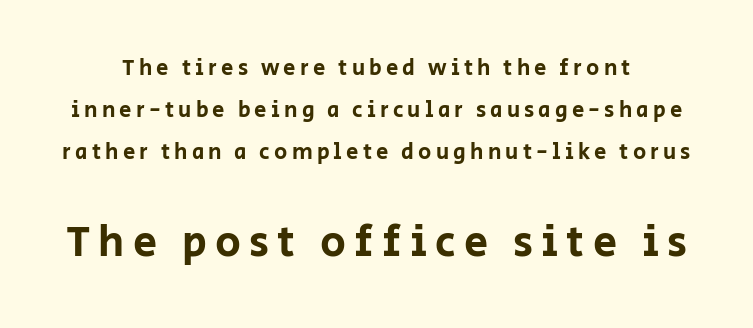
The image shows 43 px sans-serif type, upright; set loose line spacing (1.91x), not underlined; the second (bottom) block is 1.95x larger; low stroke contrast and a large x-height.
